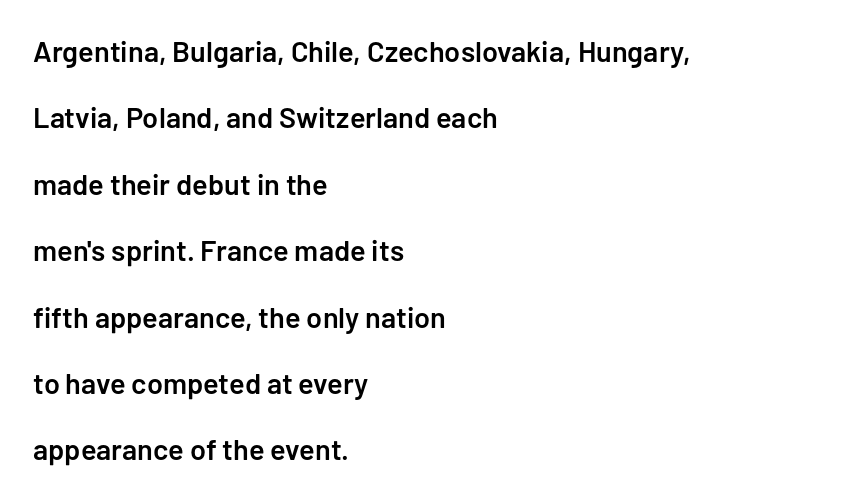
The face used here is proportionally spaced, like ordinary book or web type. Just letters on the line, the space beneath them empty. The lines in this sample share a left origin and differ only in where they stop. You could call the tracking neutral — neither tight nor loose. A typesetter would mark this as roman, not italic. Each glyph is drawn with semibold strokes, heavier than normal yet not fully bold.
